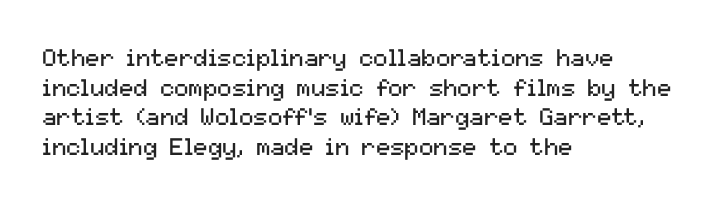
The image shows 24 px text type, upright; set left-aligned, line spacing 1.23x, normal letter spacing, not underlined.
